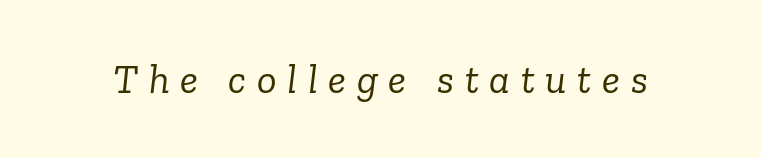
The image shows 41 px light serif type, italic (leaning right); set unusually wide letter spacing (+0.26 em), not underlined; low stroke contrast and a medium x-height.
